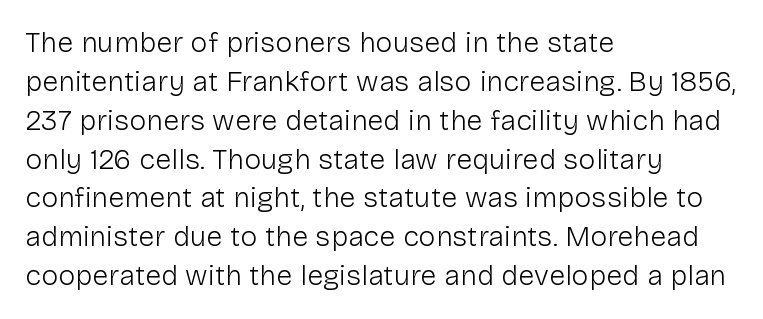
{"serif": "no", "italic": "no", "bold": "no", "weight": "light", "width": "normal", "stroke_contrast": "low", "x_height": "medium", "monospaced": "no", "underline": "no", "align": "left", "line_spacing": "normal", "line_spacing_ratio": 1.34, "letter_spacing": "normal", "letter_spacing_em": 0.0, "glyph_px": 29}
